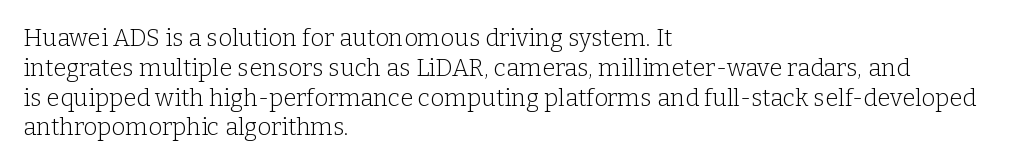
The image shows 24 px text type, upright; set left-aligned, line spacing 1.24x, normal letter spacing, not underlined.
